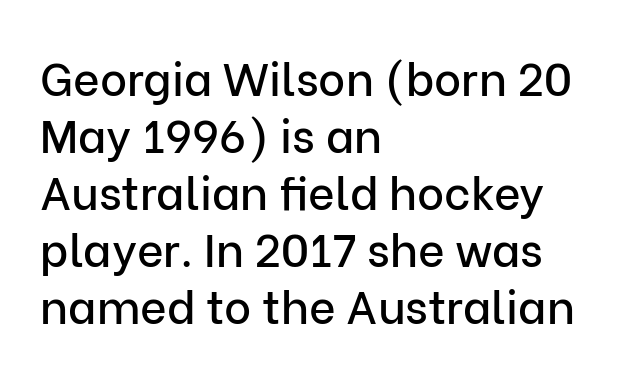
The image shows 46 px sans-serif type, upright; set left-aligned, line spacing 1.24x, normal letter spacing, not underlined; low stroke contrast and a medium x-height.
